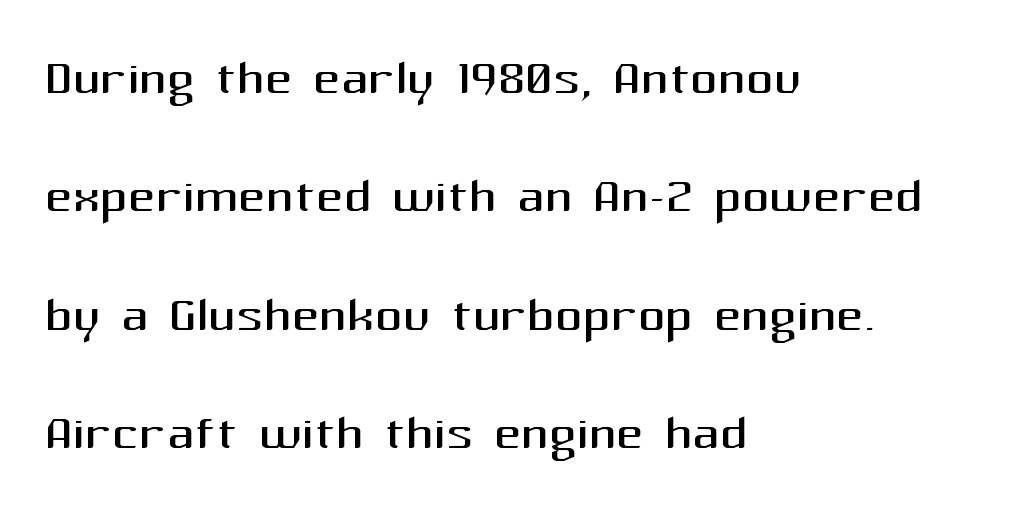
The image shows 68 px regular-weight sans-serif type, upright; set left-aligned, line spacing 1.74x, normal letter spacing, not underlined; medium stroke contrast and a medium x-height.
